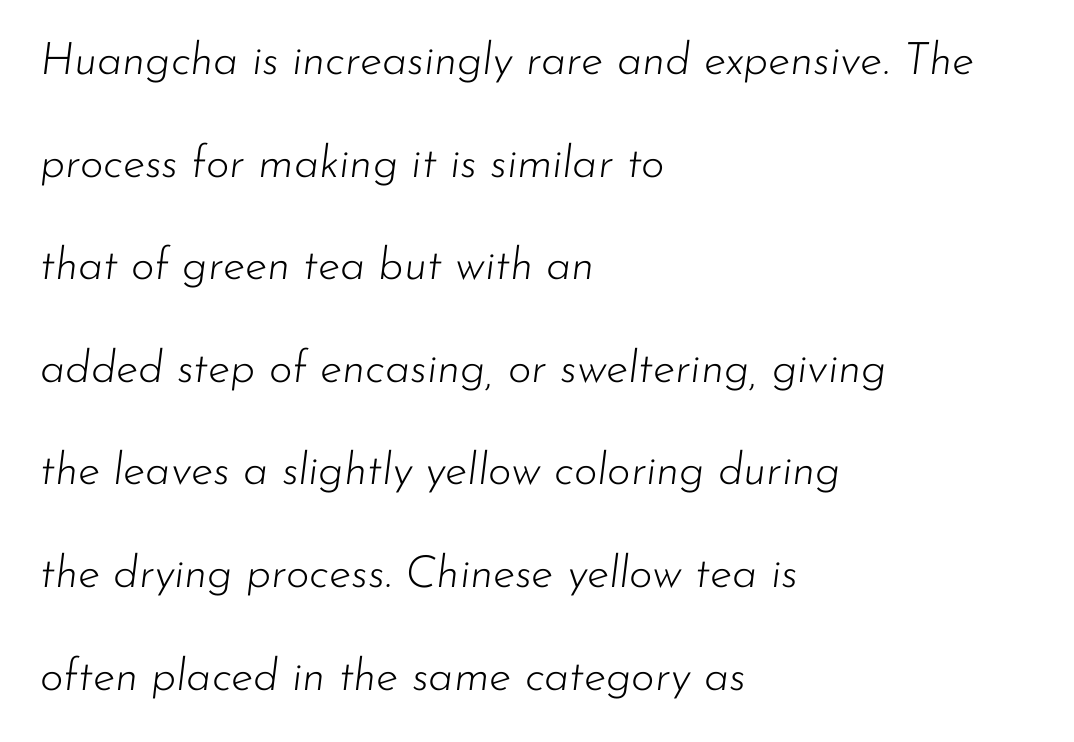
{"italic": "yes", "lean": "right", "slant_degrees": 7, "bold": "no", "weight": "light", "width": "normal", "stroke_contrast": "low", "x_height": "small", "monospaced": "no", "underline": "no", "align": "left", "line_spacing": "loose", "line_spacing_ratio": 2.28, "letter_spacing": "normal", "letter_spacing_em": 0.0, "glyph_px": 45}
